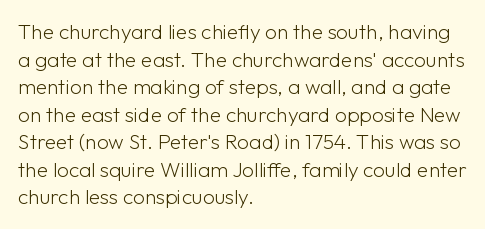
The image shows 21 px text type, upright; set left-aligned, normal line spacing (1.31x), normal letter spacing, not underlined.
